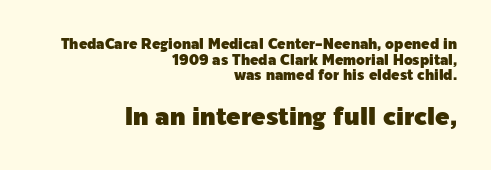
{"italic": "no", "underline": "no", "align": "right", "line_spacing": "tight", "line_spacing_ratio": 1.12, "letter_spacing": "normal", "letter_spacing_em": 0.0, "larger_block": "second", "size_ratio": 1.71, "glyph_px": 24}
